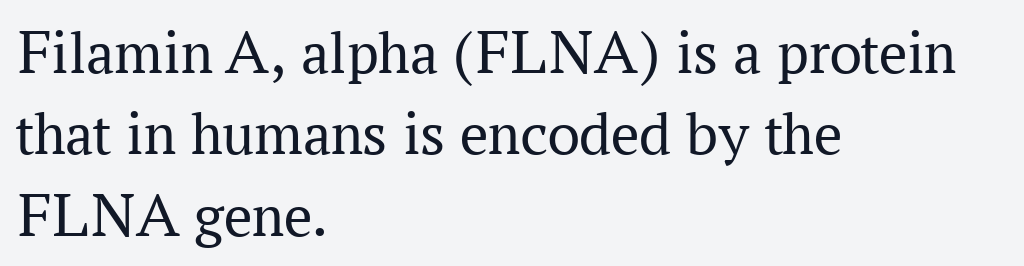
The image shows 63 px regular-weight serif type, upright; set left-aligned, normal line spacing (1.29x), normal letter spacing, not underlined; medium stroke contrast and a medium x-height.
